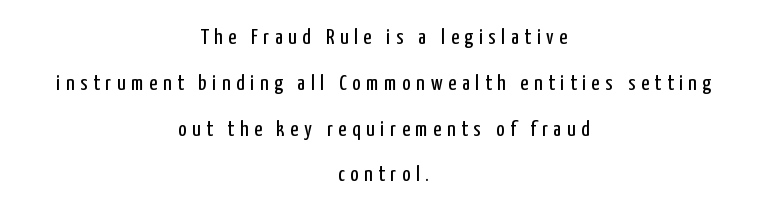
{"italic": "no", "bold": "no", "underline": "no", "align": "center", "line_spacing": "loose", "line_spacing_ratio": 2.08, "letter_spacing": "wide", "letter_spacing_em": 0.26, "glyph_px": 22}
